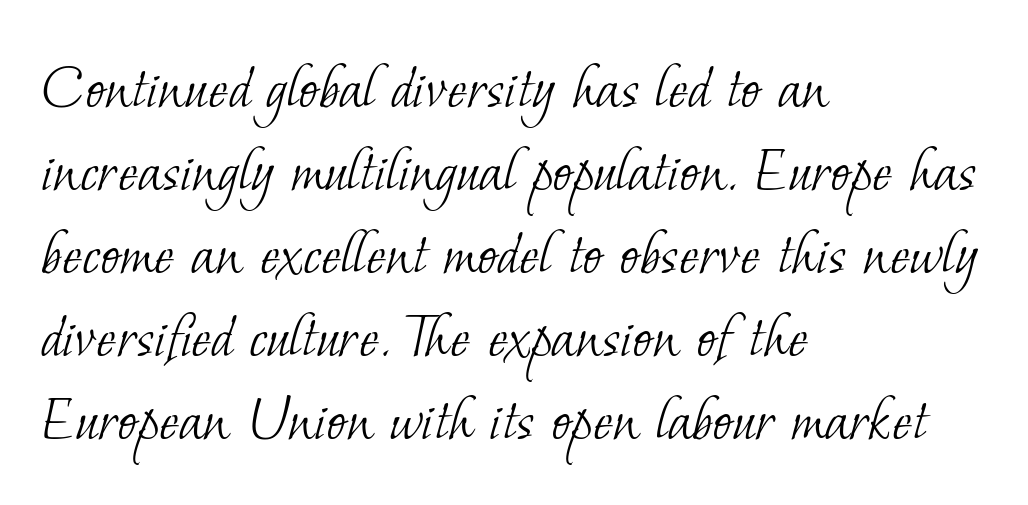
You could call the tracking neutral — neither tight nor loose. The paragraph has a hard left edge and a soft right edge. A typesetter would label this face a serif. These lines are rendered in a variable-pitch font.
